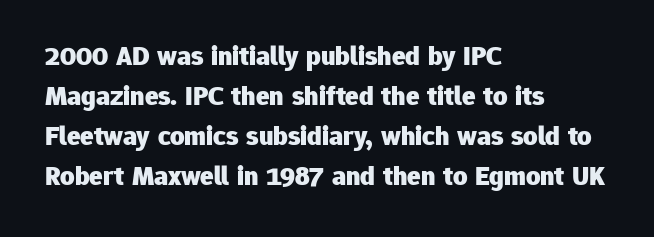
The image shows 28 px heavy sans-serif type, upright; set left-aligned, normal line spacing (1.43x), normal letter spacing, not underlined; low stroke contrast and a medium x-height.
